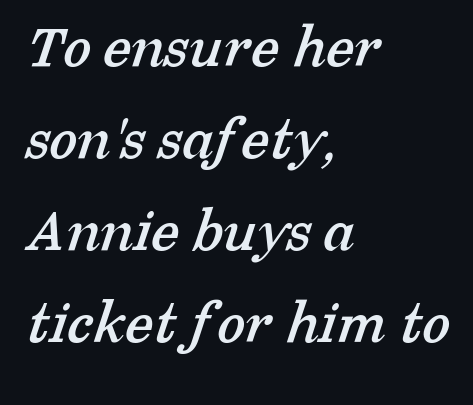
{"serif": "yes", "width": "normal", "stroke_contrast": "low", "x_height": "medium", "monospaced": "no", "underline": "no", "align": "left", "line_spacing": "normal", "line_spacing_ratio": 1.44, "letter_spacing": "normal", "letter_spacing_em": 0.0, "glyph_px": 64}
